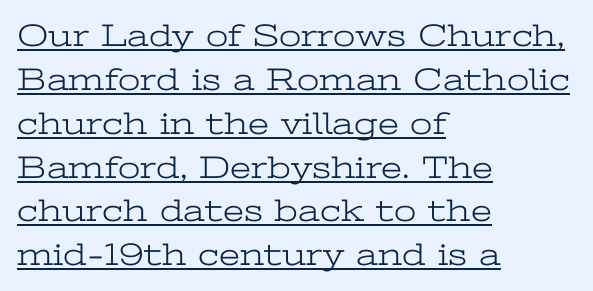
{"serif": "yes", "italic": "no", "bold": "no", "weight": "light", "width": "wide", "stroke_contrast": "low", "x_height": "medium", "monospaced": "no", "underline": "yes", "align": "left", "line_spacing": "normal", "line_spacing_ratio": 1.37, "letter_spacing": "normal", "letter_spacing_em": 0.0, "glyph_px": 32}
